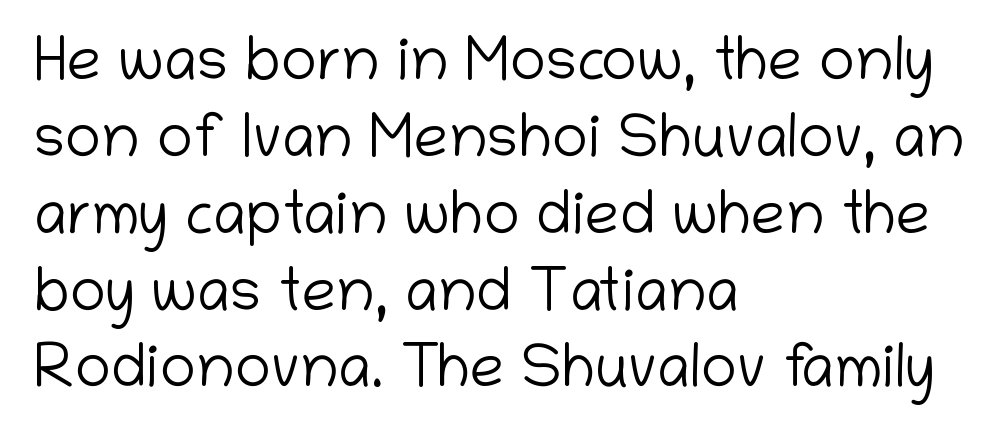
Q: Is the text bold? A: No.
Q: Is the text italic (slanted)? A: No, it is upright.
Q: Is the typeface a serif or a sans-serif typeface? A: Sans-serif.
Q: Is the text underlined? A: No.
Q: How is the paragraph aligned? A: Left-aligned.
Q: Is the spacing between letters normal or unusually wide? A: Normal.
Q: Is the spacing between lines tight, normal or loose? A: Normal.
Q: Width (condensed, normal, or wide)? A: Normal.
Q: Stroke contrast? A: Low.
Q: x-height? A: Medium.
Q: Monospaced? A: No.
